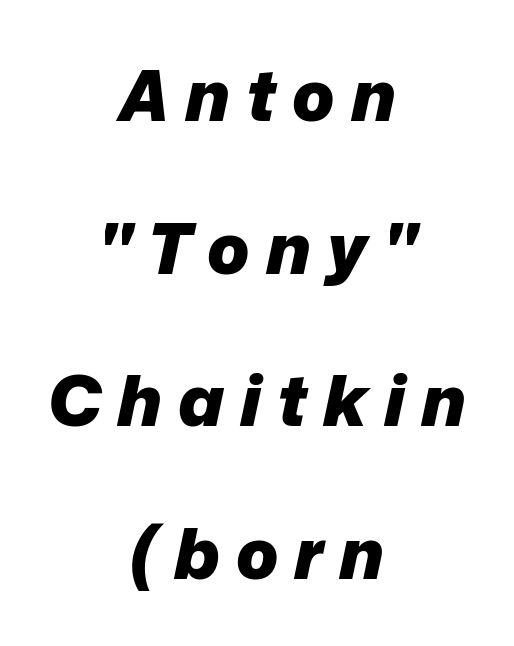
The image shows 70 px heavy type, italic (leaning right); set centered, loose line spacing (2.18x), unusually wide letter spacing (+0.23 em), not underlined; low stroke contrast and a medium x-height.
